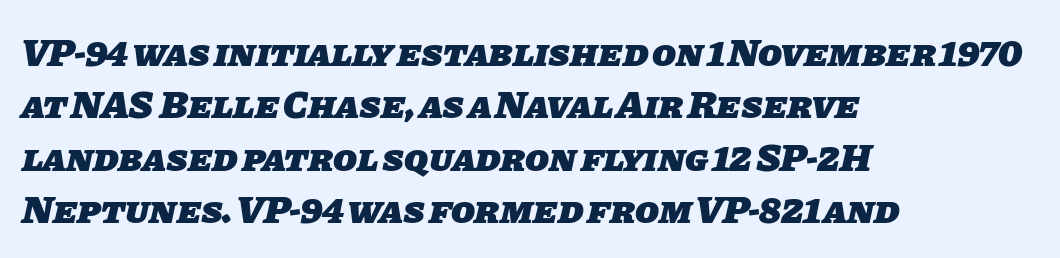
{"bold": "yes", "weight": "heavy", "width": "normal", "stroke_contrast": "low", "x_height": "large", "monospaced": "no", "underline": "no", "align": "left", "line_spacing": "normal", "line_spacing_ratio": 1.34, "letter_spacing": "normal", "letter_spacing_em": 0.0, "glyph_px": 39}
